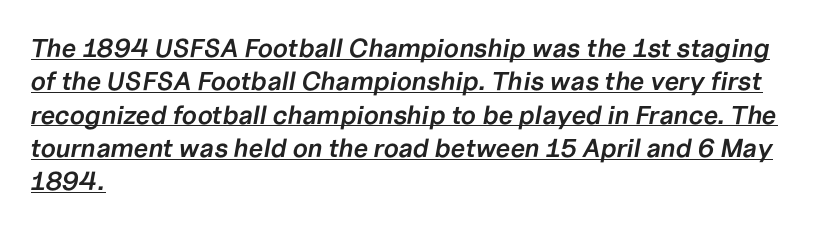
The passage shown has conventional tracking throughout. Horizontal alignment here is leftward, the default for most running prose. Emphasis by weight is partial: semibold. Honestly, the row spacing looks completely unremarkable.
